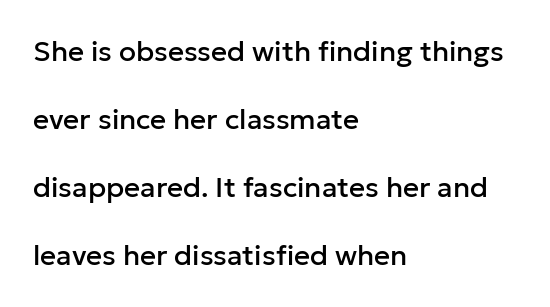
{"serif": "no", "italic": "no", "width": "normal", "stroke_contrast": "low", "x_height": "medium", "monospaced": "no", "underline": "no", "align": "left", "line_spacing": "loose", "line_spacing_ratio": 2.43, "letter_spacing": "normal", "letter_spacing_em": 0.0, "glyph_px": 28}
